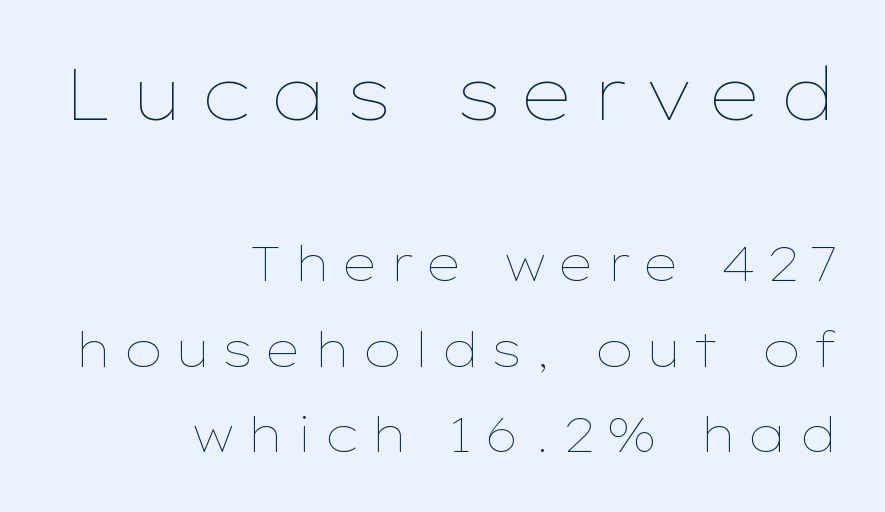
Large over small — that's the arrangement of the two blocks here. Type without underlining. Looks like regular typesetting: each glyph gets only the width it needs. Substantial extra tracking has been applied to these lines. Characters remain perfectly vertical along every line.
